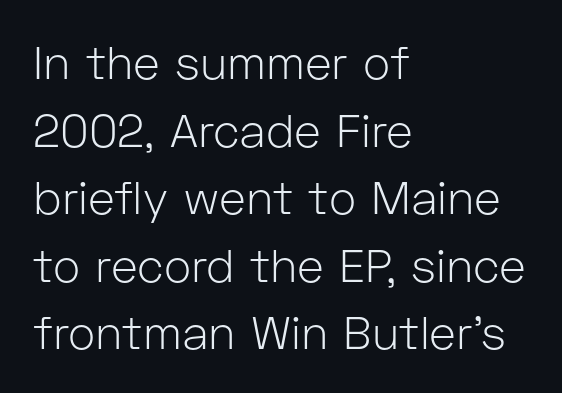
{"serif": "no", "italic": "no", "bold": "no", "weight": "light", "width": "normal", "stroke_contrast": "low", "x_height": "medium", "monospaced": "no", "underline": "no", "align": "left", "line_spacing": "normal", "line_spacing_ratio": 1.47, "letter_spacing": "normal", "letter_spacing_em": 0.0, "glyph_px": 46}
